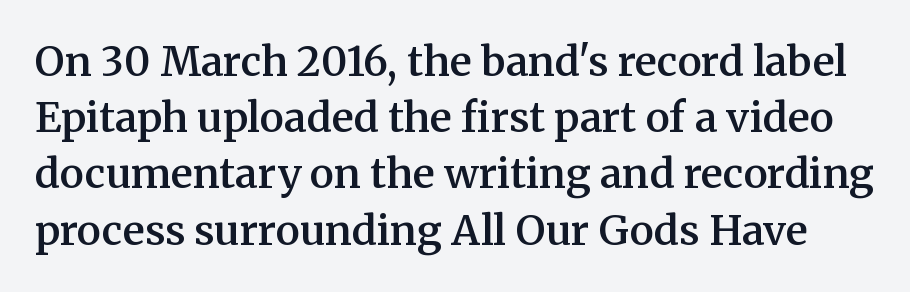
The image shows 41 px semibold serif type, upright; set normal line spacing (1.37x), normal letter spacing, not underlined; medium stroke contrast and a medium x-height.
